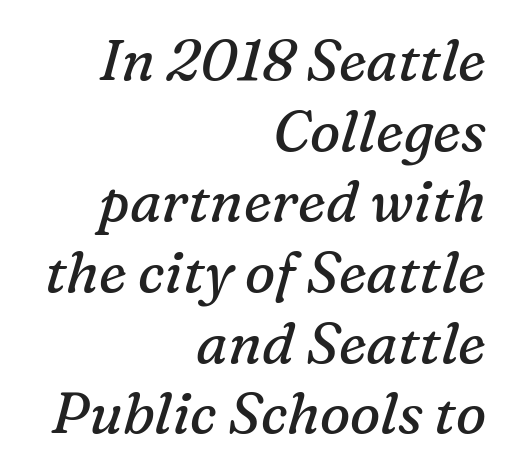
Unmarked baselines from the first word to the last. The line texture is even and compact thanks to regular tracking. The weight tops out at a normal text grade. You can tell from the footed stems that serif type was used.
